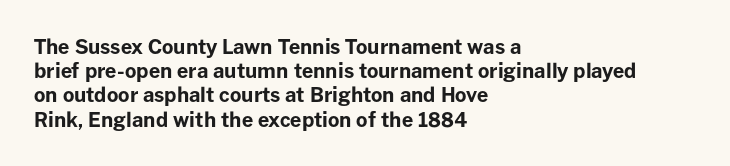
{"italic": "no", "bold": "yes", "underline": "no", "align": "left", "line_spacing_ratio": 1.21, "letter_spacing": "normal", "letter_spacing_em": 0.0, "glyph_px": 20}
